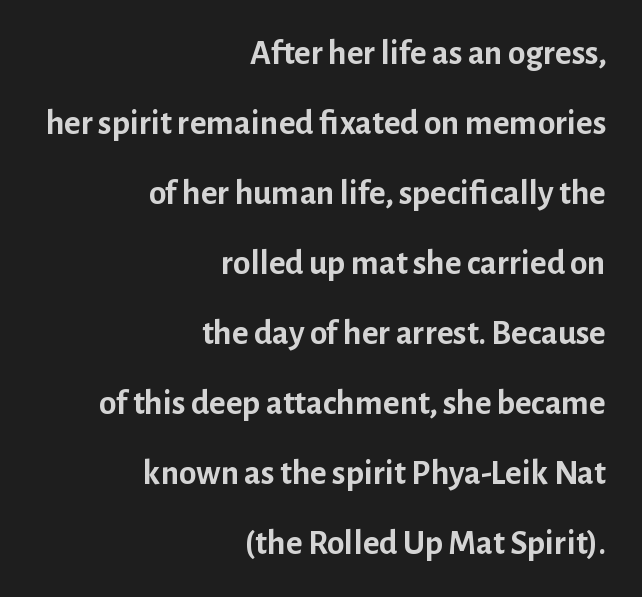
{"serif": "no", "italic": "no", "bold": "yes", "weight": "semibold", "width": "normal", "stroke_contrast": "low", "x_height": "medium", "monospaced": "no", "underline": "no", "align": "right", "line_spacing": "loose", "line_spacing_ratio": 2.0, "letter_spacing": "normal", "letter_spacing_em": 0.0, "glyph_px": 35}
